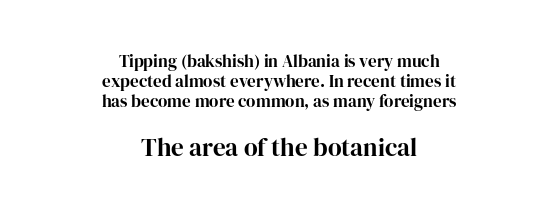
Q: Is the text bold? A: Yes.
Q: Is the text italic (slanted)? A: No, it is upright.
Q: Is the text underlined? A: No.
Q: How is the paragraph aligned? A: Centered.
Q: Is the spacing between letters normal or unusually wide? A: Normal.
Q: Which block of text is set in a larger size, the first (top) or the second (bottom)? A: The second (bottom) one.
